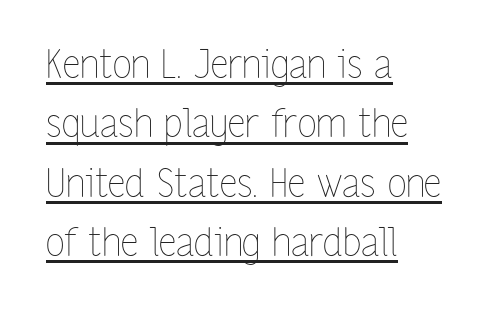
{"italic": "no", "bold": "no", "weight": "thin", "width": "condensed", "stroke_contrast": "low", "x_height": "medium", "monospaced": "no", "underline": "yes", "align": "left", "line_spacing": "normal", "line_spacing_ratio": 1.52, "letter_spacing": "normal", "letter_spacing_em": 0.0, "glyph_px": 39}
